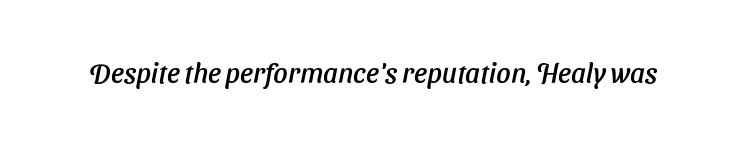
Note the varied advance widths — an 'i' is clearly narrower than an 'm'. The typography opts for an oblique posture over an upright one. Descenders hang freely into open space. The face used here is rendered with its standard letterfit.
